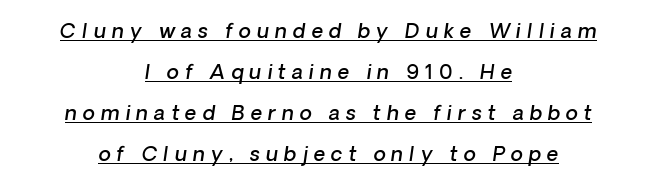
Q: Is the text bold? A: Semi-bold.
Q: Is the text underlined? A: Yes.
Q: How is the paragraph aligned? A: Centered.
Q: Is the spacing between letters normal or unusually wide? A: Unusually wide.
Q: Is the spacing between lines tight, normal or loose? A: Loose.
